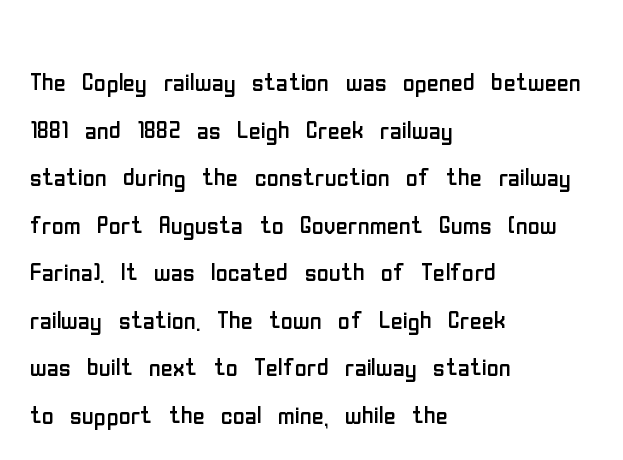
{"serif": "no", "italic": "no", "bold": "no", "weight": "regular", "width": "condensed", "stroke_contrast": "low", "x_height": "medium", "monospaced": "no", "underline": "no", "align": "left", "line_spacing": "normal", "line_spacing_ratio": 1.44, "letter_spacing": "normal", "letter_spacing_em": 0.0, "glyph_px": 33}
